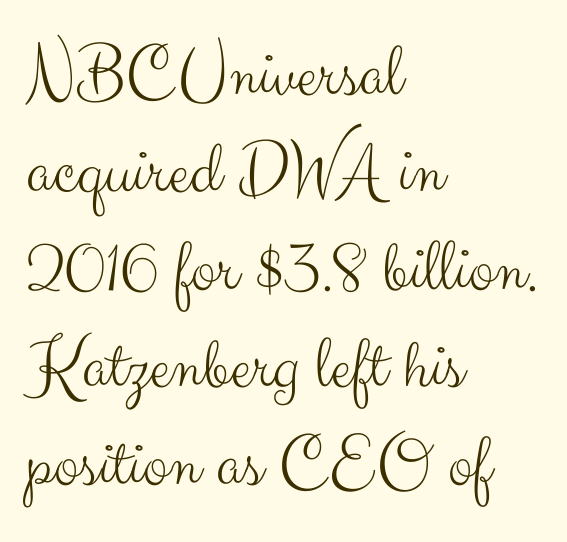
Nothing unusual about the tracking: characters are spaced as the font intends. Serif or sans? Sans — the stroke terminals are bare. The paragraph shown leans on its left margin. Rule under the text: the space is simply empty.
